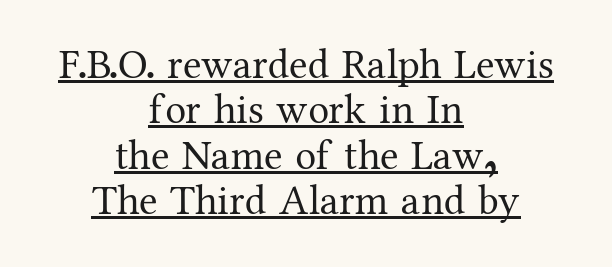
Is this a heavy cut? Hardly; it is regular or lighter. Compared with typical paragraphs, the rows here are closer together. Each word holds together tightly as a unit, with standard inter-letter gaps. This sample has the flowing, uneven cadence of proportional lettering. Underlining? Definitely there.
